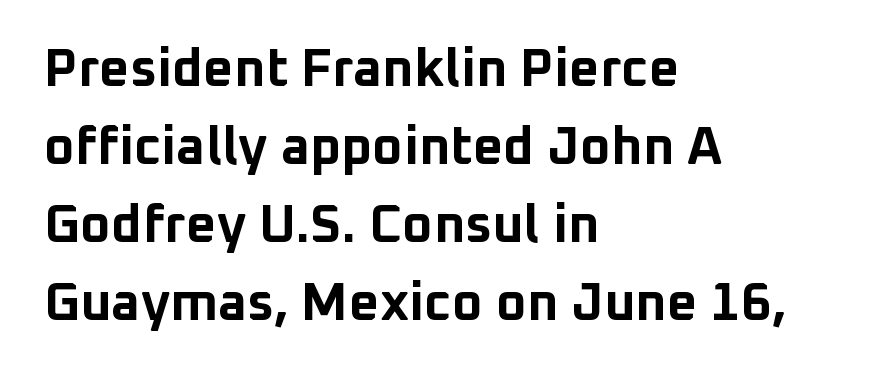
The image shows 53 px bold sans-serif type, upright; set left-aligned, normal line spacing (1.47x), normal letter spacing, not underlined; low stroke contrast and a medium x-height.
